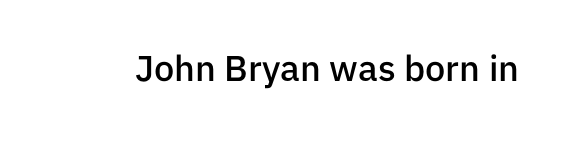
Q: Is the text bold? A: Semi-bold.
Q: Is the text italic (slanted)? A: No, it is upright.
Q: Is the typeface a serif or a sans-serif typeface? A: Sans-serif.
Q: Is the text underlined? A: No.
Q: Is the spacing between letters normal or unusually wide? A: Normal.
Q: Width (condensed, normal, or wide)? A: Normal.
Q: Stroke contrast? A: Low.
Q: x-height? A: Medium.
Q: Monospaced? A: No.
